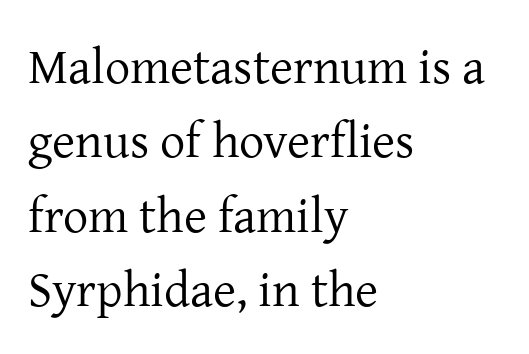
{"serif": "yes", "italic": "no", "bold": "no", "weight": "regular", "width": "normal", "stroke_contrast": "low", "x_height": "medium", "monospaced": "no", "underline": "no", "align": "left", "line_spacing": "normal", "line_spacing_ratio": 1.49, "letter_spacing": "normal", "letter_spacing_em": 0.0, "glyph_px": 50}
